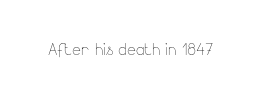
The image shows 21 px text type, upright; set normal letter spacing, not underlined.
